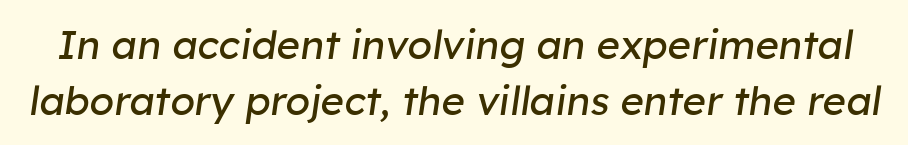
Q: Is the text bold? A: No.
Q: Is the text italic (slanted)? A: Yes, it leans right by about 8 degrees.
Q: Is the text underlined? A: No.
Q: Is the spacing between letters normal or unusually wide? A: Normal.
Q: Is the spacing between lines tight, normal or loose? A: Normal.
Q: Width (condensed, normal, or wide)? A: Normal.
Q: Stroke contrast? A: Low.
Q: x-height? A: Medium.
Q: Monospaced? A: No.
